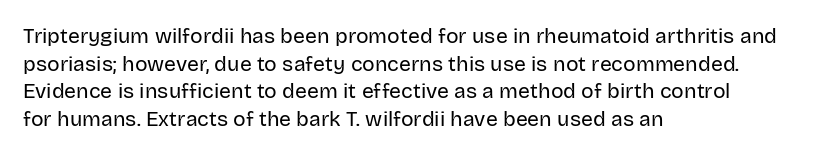
Every stem runs plumb, perpendicular to the baseline. Leftover space on each line is placed entirely after the last word. Check the space under the baseline: it is left empty. This reads as an unemphasized weight, regular at the heaviest. Caption: standard tracking, unaltered.
